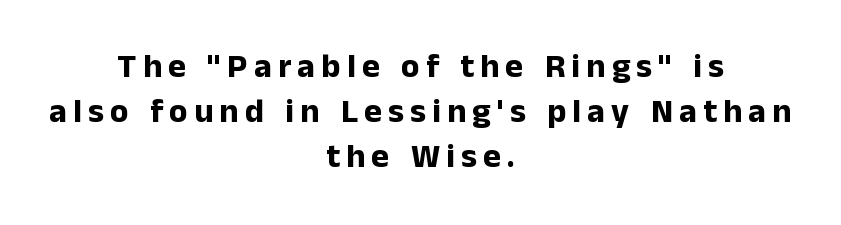
Q: Is the text bold? A: Yes.
Q: Is the text italic (slanted)? A: No, it is upright.
Q: Is the typeface a serif or a sans-serif typeface? A: Sans-serif.
Q: Is the text underlined? A: No.
Q: How is the paragraph aligned? A: Centered.
Q: Is the spacing between lines tight, normal or loose? A: Normal.
Q: Width (condensed, normal, or wide)? A: Normal.
Q: Stroke contrast? A: Low.
Q: x-height? A: Medium.
Q: Monospaced? A: No.
